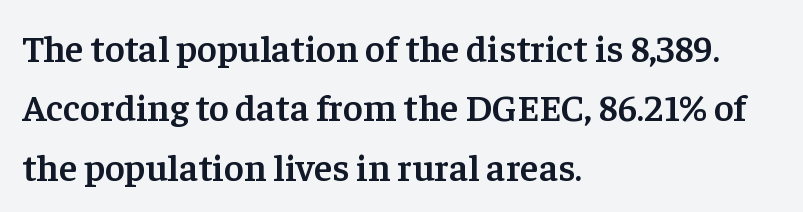
The image shows 38 px semibold serif type, upright; set left-aligned, normal line spacing (1.56x), normal letter spacing, not underlined; low stroke contrast and a medium x-height.
